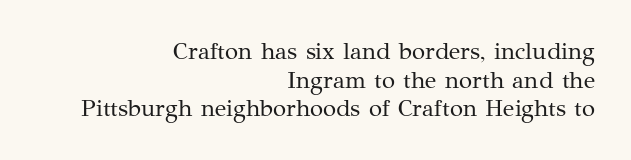
The image shows 24 px text type, upright; set right-aligned, line spacing 1.19x, normal letter spacing, not underlined.
